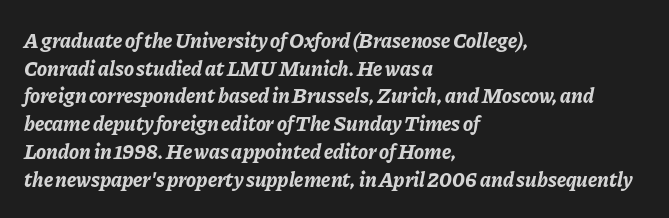
{"italic": "yes", "lean": "right", "slant_degrees": 11, "bold": "yes", "underline": "no", "align": "left", "line_spacing": "normal", "line_spacing_ratio": 1.32, "letter_spacing": "normal", "letter_spacing_em": 0.0, "glyph_px": 21}
